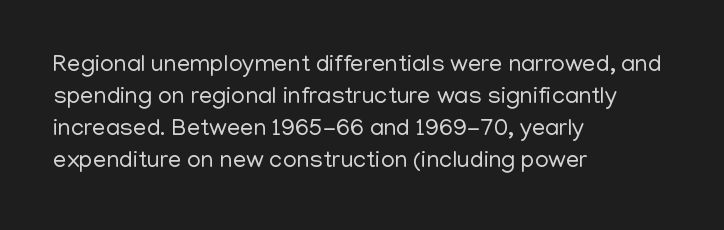
The strip under each line holds only bare page. You could call the tracking neutral — neither tight nor loose. Where is the straight margin? On the left. Upright lettering throughout. The weight tops out at a normal text grade.
